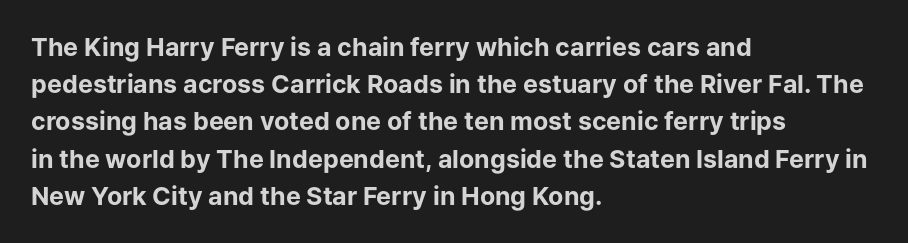
Q: Is the text bold? A: Yes.
Q: Is the text italic (slanted)? A: No, it is upright.
Q: Is the text underlined? A: No.
Q: How is the paragraph aligned? A: Left-aligned.
Q: Is the spacing between letters normal or unusually wide? A: Normal.
Q: Is the spacing between lines tight, normal or loose? A: Normal.
